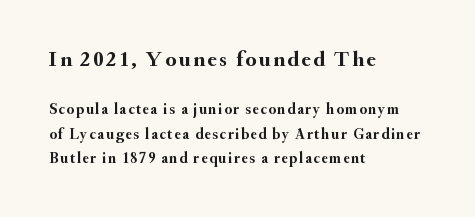
{"italic": "no", "bold": "yes", "underline": "no", "align": "left", "line_spacing": "normal", "line_spacing_ratio": 1.63, "larger_block": "first", "size_ratio": 1.47, "glyph_px": 22}
